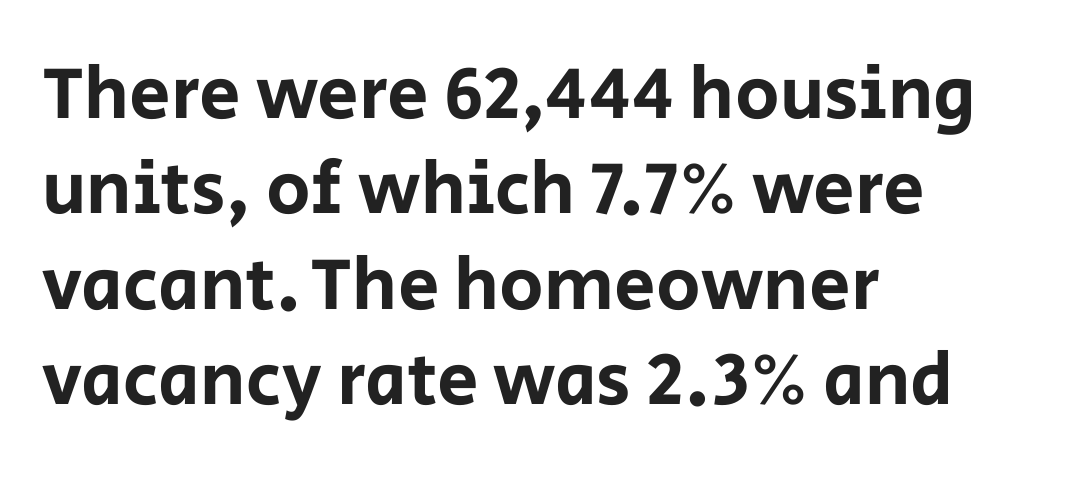
{"serif": "no", "italic": "no", "width": "normal", "stroke_contrast": "low", "x_height": "large", "monospaced": "no", "underline": "no", "align": "left", "line_spacing": "normal", "line_spacing_ratio": 1.29, "letter_spacing": "normal", "letter_spacing_em": 0.0, "glyph_px": 74}
